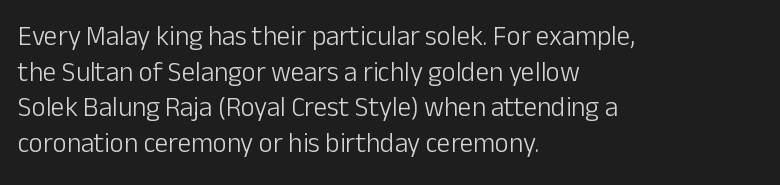
{"italic": "no", "bold": "no", "underline": "no", "align": "left", "line_spacing": "normal", "line_spacing_ratio": 1.32, "letter_spacing": "normal", "letter_spacing_em": 0.0, "glyph_px": 27}
